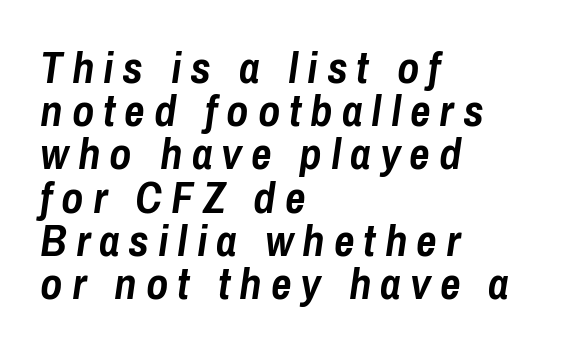
Is the type bold? Yes — the strokes are clearly thick and heavy. You could not count columns in this text — the font is proportionally spaced. Is the letter spacing exaggerated? Yes — the characters are pushed far apart. If you measured baseline to baseline, you'd find a short distance.
